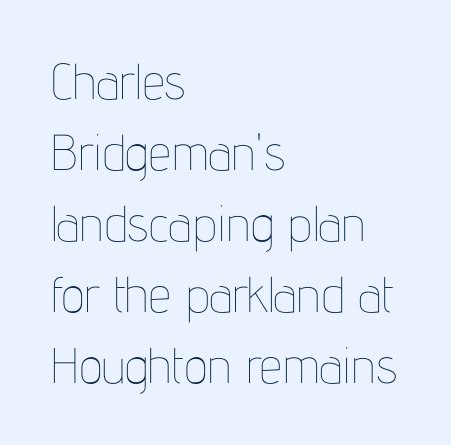
The image shows 50 px thin, condensed type, upright; set left-aligned, normal line spacing (1.42x), normal letter spacing, not underlined; low stroke contrast and a medium x-height.
